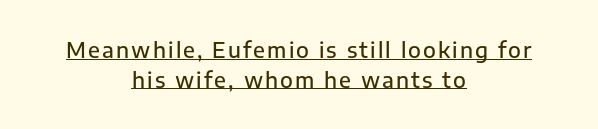
Beneath each row of characters lies a ruled line. Does the lettering tilt? It doesn't — this is upright. The passage is arranged like a title page — every line centered. Summary of vertical rhythm: regular, with standard interline spacing. These lines carry some extra weight — a demibold, not a full bold.
